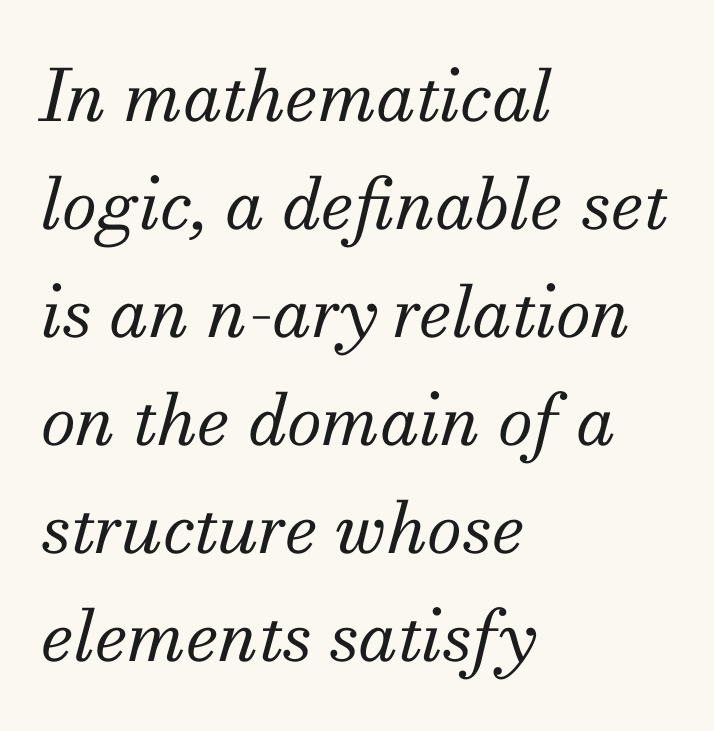
The passage shown leans; its letterforms are oblique. These lines sit exactly where default settings would place them. Varying glyph widths throughout — classic text-font behaviour. The type family on display is of the serif kind.
